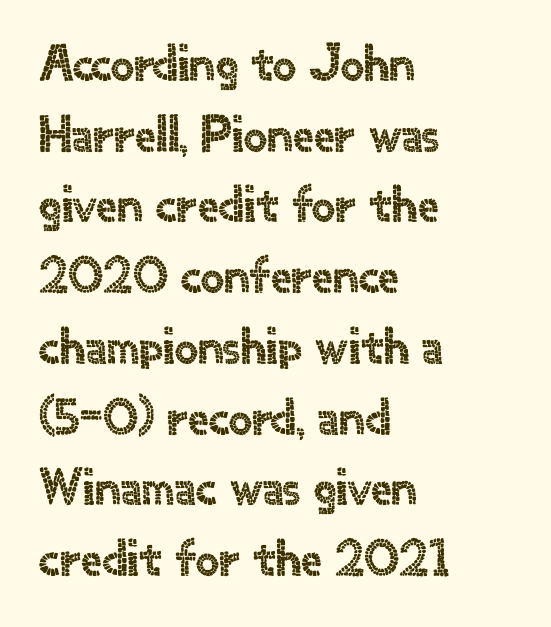
The gap between lines stays unmarked. Quick note: interline space is typical. Posture: vertical. The passage is arranged the way most books set body copy — flush left. Each letter keeps its own natural width here, so spacing adapts to shape. The glyphs in this specimen are sans serif.
